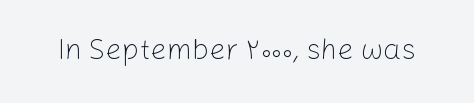
Type without underlining. Are there feet on the stems? There aren't — it's a sans. Spacing verdict: proportional, widths tailored to each character. The letterforms sit shoulder to shoulder at normal distance. The specimen reads as upright at a glance. The strokes carry an ordinary text weight at most.
